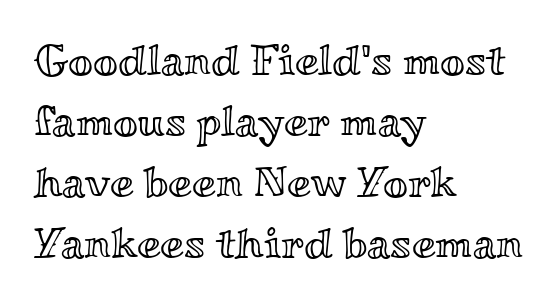
The paragraph has a hard left edge and a soft right edge. The line texture is even and compact thanks to regular tracking. If you drew a line through each stem, it would be perfectly vertical. Lines of text with bare space underneath. Think of a printed novel: that variable character pitch is what you see here. Rows of type keep a routine distance in the vertical direction.
